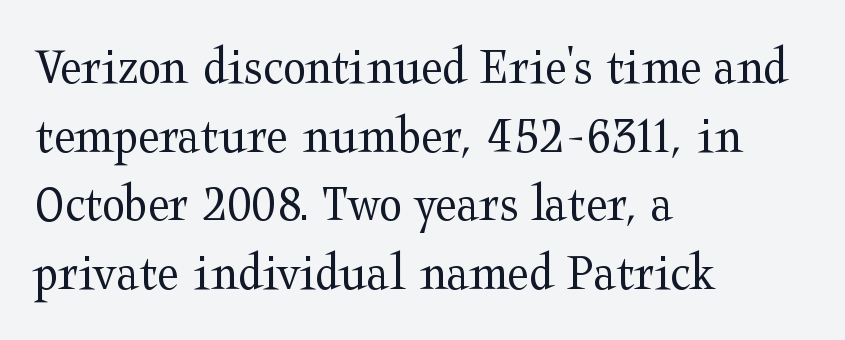
The image shows 54 px regular-weight, wide serif type, upright; set left-aligned, normal line spacing (1.27x), normal letter spacing, not underlined; medium stroke contrast and a medium x-height.
